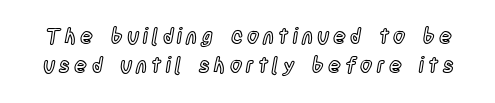
Is the letter spacing exaggerated? Yes — the characters are pushed far apart. A typesetter would call this leading conventional body-copy spacing. Descenders hang freely into open space.
